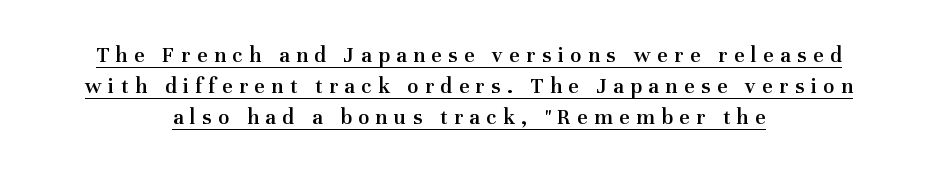
The image shows 23 px text type, upright; set centered, normal line spacing (1.35x), unusually wide letter spacing (+0.28 em), underlined.
